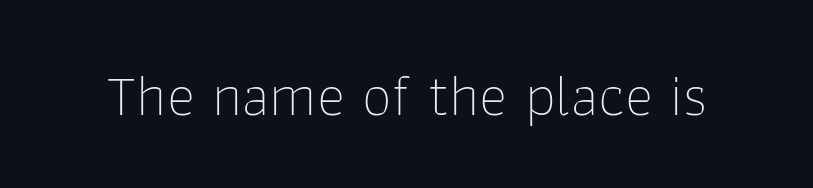
Just letters on the line, the space beneath them empty. Students, note that the glyphs here touch the page at normal intervals. Bold? No — there's no thickening of the strokes. What kind of face is this? One without serifs — a sans. Here the designer chose a conventional face with non-uniform glyph widths. Does the lettering tilt? It doesn't — this is upright.
